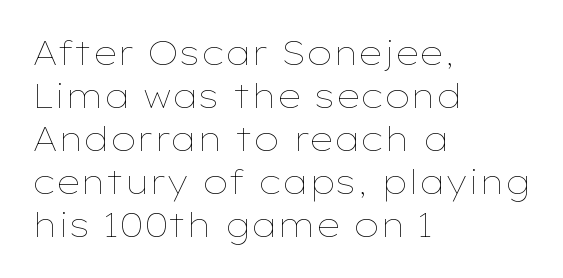
Look at the tracking — it's just the regular setting, nothing added. Designer's note — italics off, roman on. Underline: absent. Each letter keeps its own natural width here, so spacing adapts to shape.
